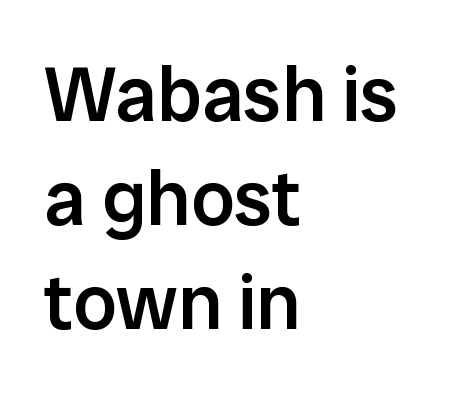
Q: Is the text bold? A: Semi-bold.
Q: Is the text italic (slanted)? A: No, it is upright.
Q: Is the typeface a serif or a sans-serif typeface? A: Sans-serif.
Q: Is the text underlined? A: No.
Q: How is the paragraph aligned? A: Left-aligned.
Q: Is the spacing between letters normal or unusually wide? A: Normal.
Q: Is the spacing between lines tight, normal or loose? A: Normal.
Q: Width (condensed, normal, or wide)? A: Normal.
Q: Stroke contrast? A: Low.
Q: x-height? A: Medium.
Q: Monospaced? A: No.
